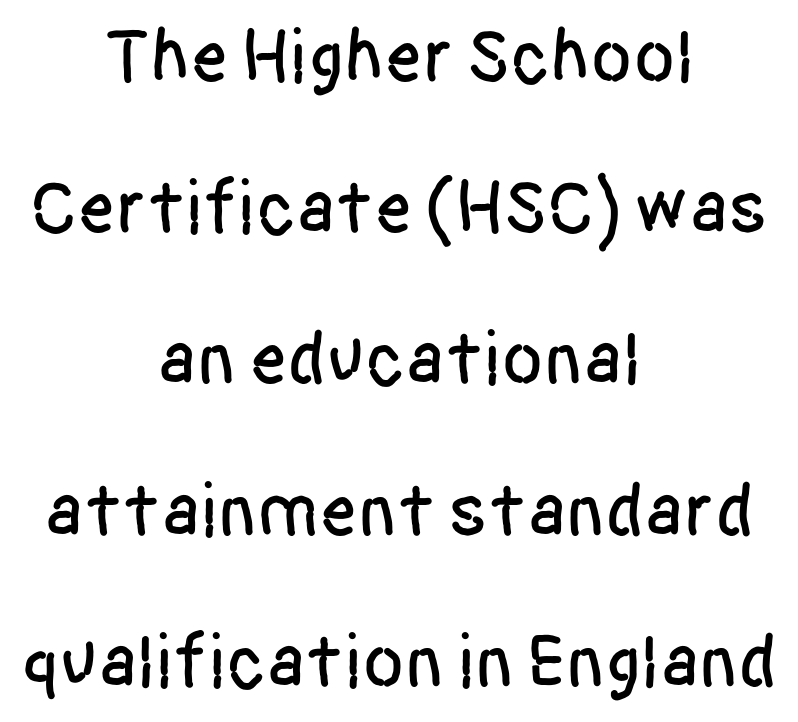
Q: Is the text italic (slanted)? A: No, it is upright.
Q: Is the typeface a serif or a sans-serif typeface? A: Sans-serif.
Q: Is the text underlined? A: No.
Q: How is the paragraph aligned? A: Centered.
Q: Is the spacing between letters normal or unusually wide? A: Normal.
Q: Is the spacing between lines tight, normal or loose? A: Loose.
Q: Width (condensed, normal, or wide)? A: Condensed.
Q: Stroke contrast? A: Low.
Q: x-height? A: Large.
Q: Monospaced? A: No.
